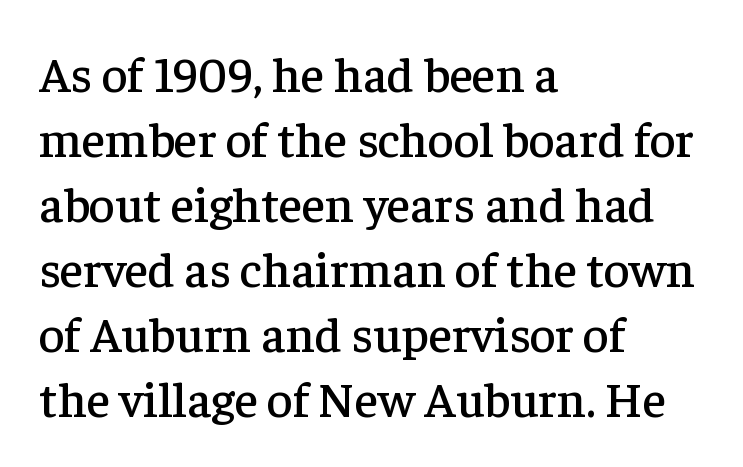
Q: Is the text italic (slanted)? A: No, it is upright.
Q: Is the typeface a serif or a sans-serif typeface? A: Serif.
Q: Is the text underlined? A: No.
Q: How is the paragraph aligned? A: Left-aligned.
Q: Is the spacing between letters normal or unusually wide? A: Normal.
Q: Is the spacing between lines tight, normal or loose? A: Normal.
Q: Width (condensed, normal, or wide)? A: Normal.
Q: Stroke contrast? A: Low.
Q: x-height? A: Medium.
Q: Monospaced? A: No.
